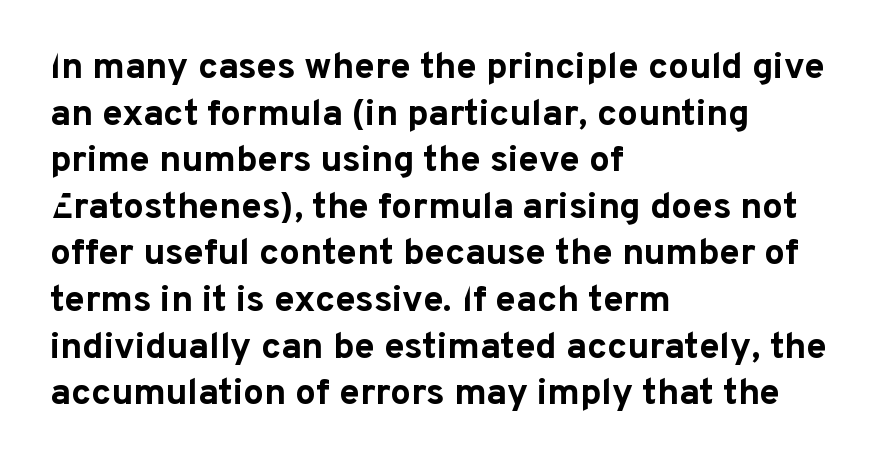
{"serif": "no", "italic": "no", "bold": "yes", "weight": "bold", "width": "normal", "stroke_contrast": "low", "x_height": "medium", "monospaced": "no", "underline": "no", "align": "left", "line_spacing": "normal", "line_spacing_ratio": 1.26, "letter_spacing": "normal", "letter_spacing_em": 0.0, "glyph_px": 37}
